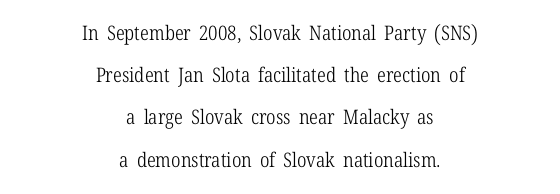
The horizontal fit of the characters is conventional and even. Posture: straight, roman, zero tilt. The lines are quadded center. Descenders are the only things crossing below the line. The strokes carry an ordinary text weight at most. Does the leading feel generous? Absolutely, it's lavish.
